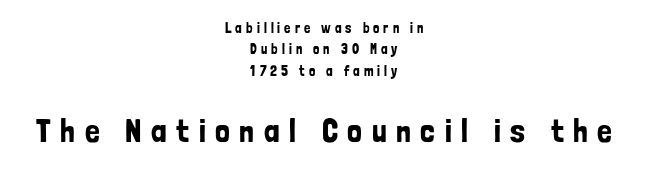
{"serif": "no", "italic": "no", "width": "condensed", "stroke_contrast": "low", "x_height": "medium", "monospaced": "no", "underline": "no", "align": "center", "line_spacing": "normal", "line_spacing_ratio": 1.53, "letter_spacing": "wide", "letter_spacing_em": 0.29, "larger_block": "second", "size_ratio": 2.36, "glyph_px": 33}
